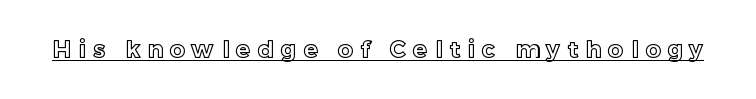
The image shows 23 px text type, upright; set unusually wide letter spacing (+0.33 em), underlined.
